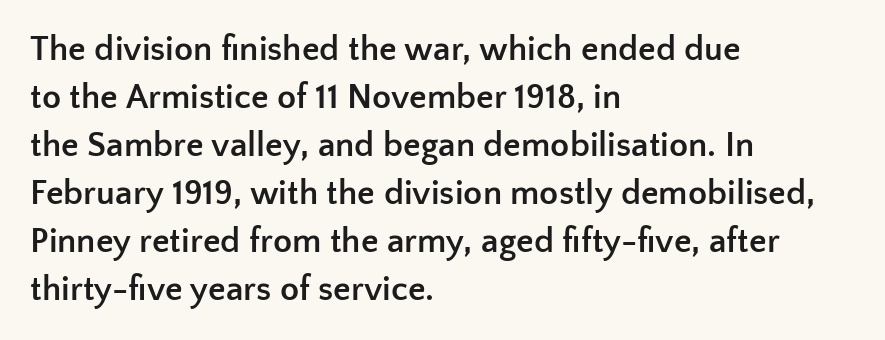
Q: Is the text bold? A: Yes.
Q: Is the text italic (slanted)? A: No, it is upright.
Q: Is the typeface a serif or a sans-serif typeface? A: Sans-serif.
Q: Is the text underlined? A: No.
Q: How is the paragraph aligned? A: Left-aligned.
Q: Is the spacing between letters normal or unusually wide? A: Normal.
Q: Is the spacing between lines tight, normal or loose? A: Normal.
Q: Width (condensed, normal, or wide)? A: Normal.
Q: Stroke contrast? A: Low.
Q: x-height? A: Medium.
Q: Monospaced? A: No.
